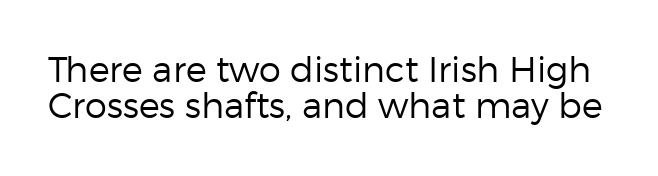
Q: Is the text bold? A: No.
Q: Is the text italic (slanted)? A: No, it is upright.
Q: Is the typeface a serif or a sans-serif typeface? A: Sans-serif.
Q: Is the text underlined? A: No.
Q: Is the spacing between letters normal or unusually wide? A: Normal.
Q: Is the spacing between lines tight, normal or loose? A: Tight.
Q: Width (condensed, normal, or wide)? A: Normal.
Q: Stroke contrast? A: Low.
Q: x-height? A: Medium.
Q: Monospaced? A: No.
